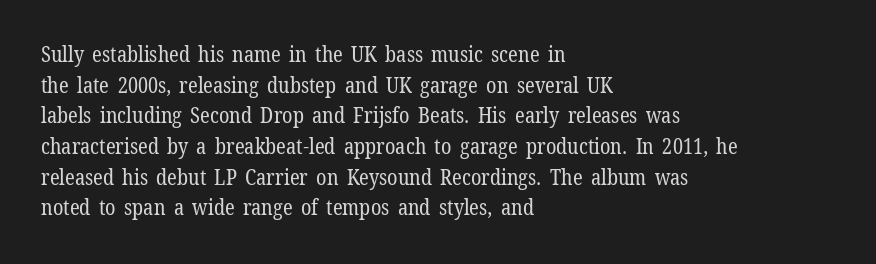
The strip under each line holds only bare page. The lines in this sample share a left origin and differ only in where they stop. The block of text has a typical density, with ordinary space between rows. A typesetter would call this zero additional tracking. Each stroke keeps to a modest, everyday thickness or less. Style check: upright.
